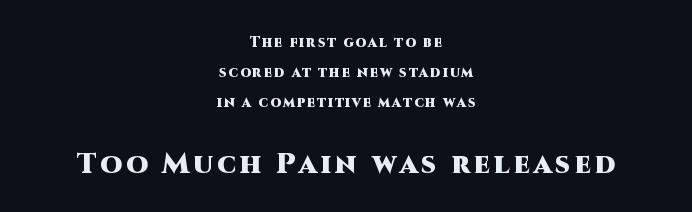
{"serif": "no", "italic": "no", "bold": "yes", "weight": "heavy", "width": "normal", "stroke_contrast": "high", "x_height": "large", "monospaced": "no", "underline": "no", "align": "center", "line_spacing": "loose", "line_spacing_ratio": 2.13, "larger_block": "second", "size_ratio": 2.0, "glyph_px": 28}
